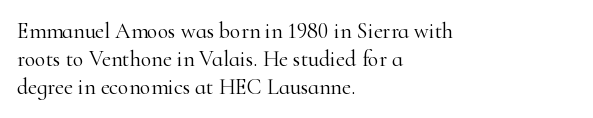
{"italic": "no", "bold": "no", "underline": "no", "align": "left", "line_spacing": "normal", "line_spacing_ratio": 1.27, "letter_spacing": "normal", "letter_spacing_em": 0.0, "glyph_px": 22}
